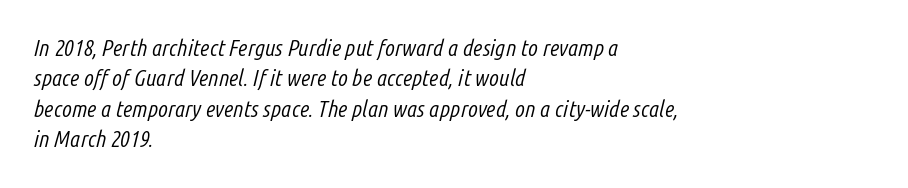
Decoration check: the copy has no underline. The passage shown stacks its lines at a standard gap. The font's italic variant was chosen for this text. The horizontal fit of the characters is conventional and even. Is this a heavy cut? Hardly; it is regular or lighter.
